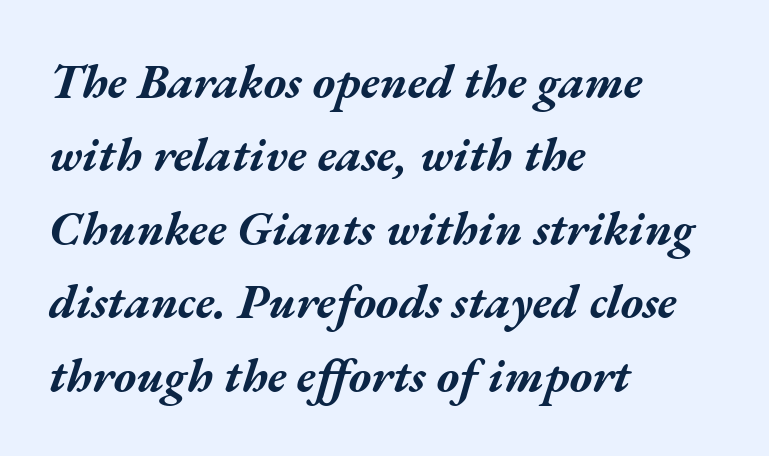
{"italic": "yes", "lean": "right", "slant_degrees": 17, "bold": "yes", "weight": "bold", "width": "wide", "stroke_contrast": "medium", "x_height": "medium", "monospaced": "no", "underline": "no", "align": "left", "line_spacing": "normal", "line_spacing_ratio": 1.53, "letter_spacing": "normal", "letter_spacing_em": 0.0, "glyph_px": 48}
